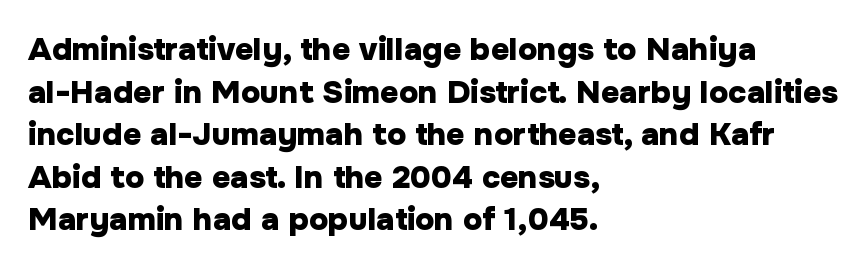
{"serif": "no", "italic": "no", "bold": "yes", "weight": "heavy", "width": "normal", "stroke_contrast": "low", "x_height": "medium", "monospaced": "no", "underline": "no", "align": "left", "line_spacing": "normal", "line_spacing_ratio": 1.33, "letter_spacing": "normal", "letter_spacing_em": 0.0, "glyph_px": 32}
